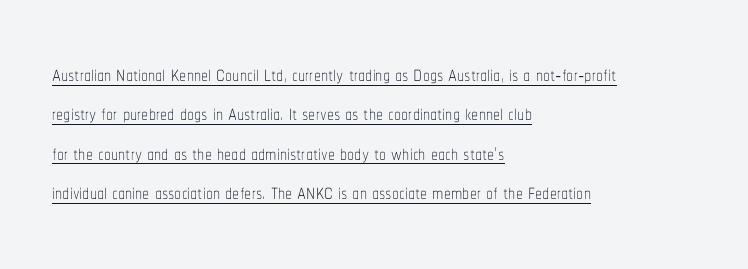
The image shows 28 px thin, condensed type, upright; set left-aligned, normal line spacing (1.41x), normal letter spacing, underlined; low stroke contrast and a medium x-height.
